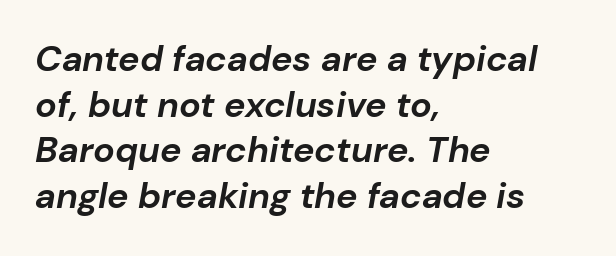
The image shows 36 px bold type, italic (leaning right); set left-aligned, normal line spacing (1.27x), normal letter spacing, not underlined; low stroke contrast and a medium x-height.
